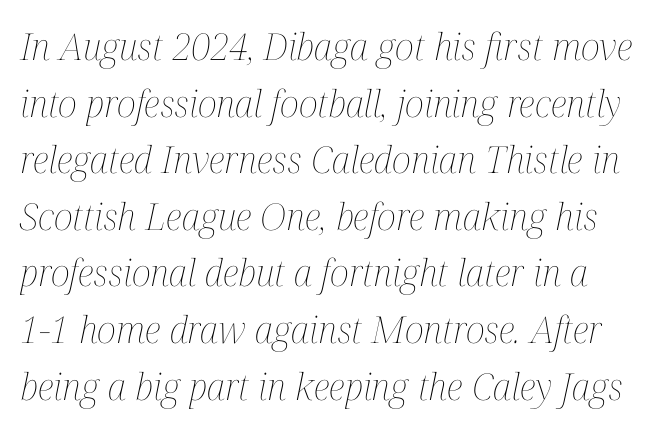
{"italic": "yes", "lean": "right", "slant_degrees": 12, "bold": "no", "weight": "thin", "width": "condensed", "stroke_contrast": "medium", "x_height": "medium", "monospaced": "no", "underline": "no", "line_spacing": "normal", "line_spacing_ratio": 1.53, "letter_spacing": "normal", "letter_spacing_em": 0.0, "glyph_px": 37}
